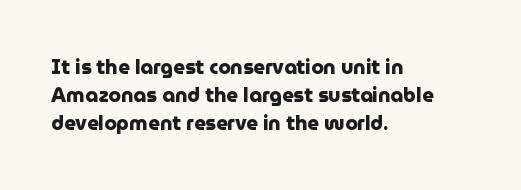
{"italic": "no", "bold": "yes", "underline": "no", "align": "left", "line_spacing": "normal", "line_spacing_ratio": 1.4, "letter_spacing": "normal", "letter_spacing_em": 0.0, "glyph_px": 20}
